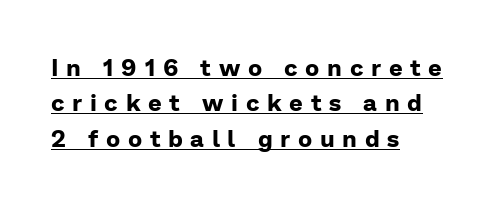
Q: Is the text bold? A: Yes.
Q: Is the text italic (slanted)? A: No, it is upright.
Q: Is the text underlined? A: Yes.
Q: How is the paragraph aligned? A: Left-aligned.
Q: Is the spacing between letters normal or unusually wide? A: Unusually wide.
Q: Is the spacing between lines tight, normal or loose? A: Normal.
